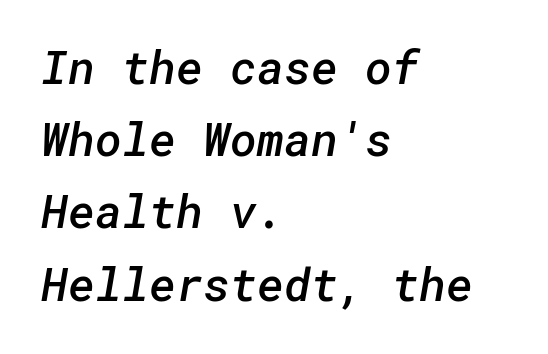
{"serif": "no", "bold": "semi", "weight": "semibold", "width": "normal", "stroke_contrast": "low", "x_height": "medium", "underline": "no", "align": "left", "line_spacing": "normal", "line_spacing_ratio": 1.57, "letter_spacing": "normal", "letter_spacing_em": 0.0, "glyph_px": 46}
